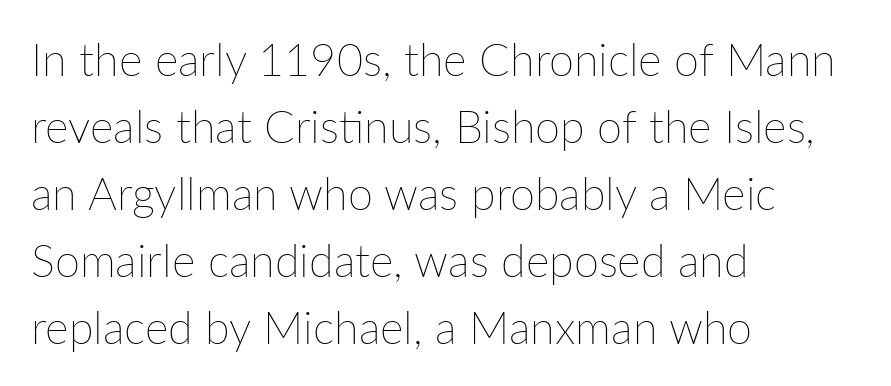
Q: Is the text bold? A: No.
Q: Is the text italic (slanted)? A: No, it is upright.
Q: Is the text underlined? A: No.
Q: How is the paragraph aligned? A: Left-aligned.
Q: Is the spacing between letters normal or unusually wide? A: Normal.
Q: Is the spacing between lines tight, normal or loose? A: Normal.
Q: Width (condensed, normal, or wide)? A: Normal.
Q: Stroke contrast? A: Low.
Q: x-height? A: Medium.
Q: Monospaced? A: No.
